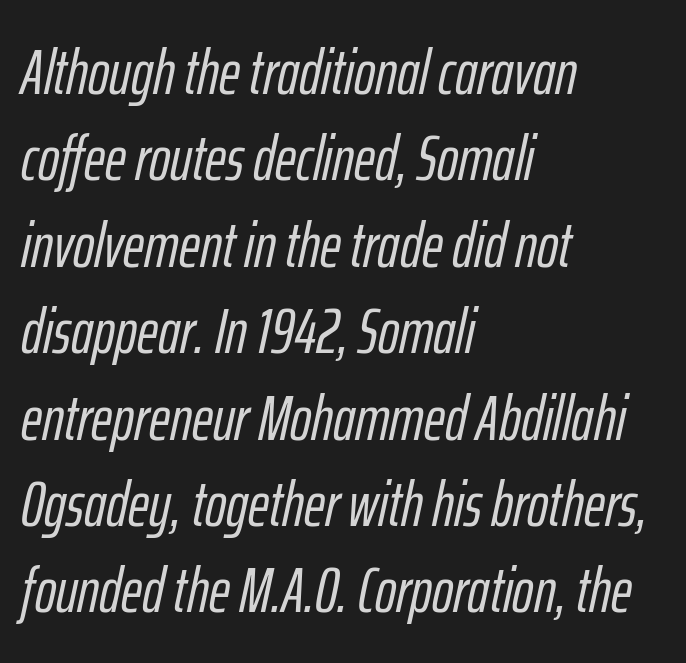
A typesetter would call this proportional, since set widths differ per character. Lines of text with bare space underneath. The face used here is rendered with its standard letterfit. Leading matches the norm, producing a regular column. Does the copy run flush right? No — it runs flush left.
